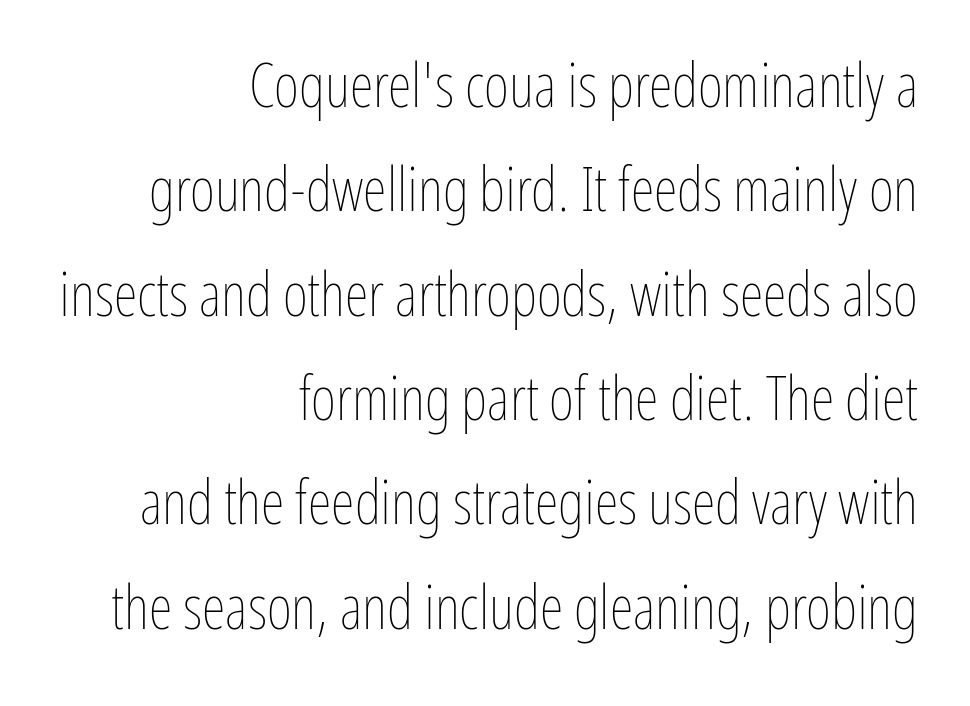
Q: Is the text bold? A: No.
Q: Is the text italic (slanted)? A: No, it is upright.
Q: Is the text underlined? A: No.
Q: How is the paragraph aligned? A: Right-aligned.
Q: Is the spacing between letters normal or unusually wide? A: Normal.
Q: Width (condensed, normal, or wide)? A: Condensed.
Q: Stroke contrast? A: Low.
Q: x-height? A: Medium.
Q: Monospaced? A: No.
